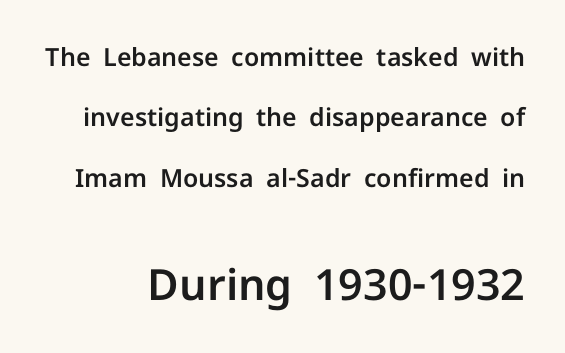
{"serif": "no", "italic": "no", "width": "normal", "stroke_contrast": "low", "x_height": "medium", "monospaced": "no", "underline": "no", "line_spacing": "loose", "line_spacing_ratio": 2.42, "letter_spacing": "normal", "letter_spacing_em": 0.0, "larger_block": "second", "size_ratio": 1.72, "glyph_px": 43}
